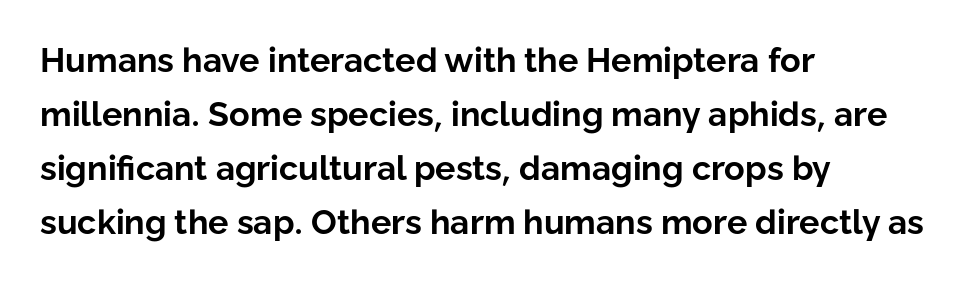
{"serif": "no", "italic": "no", "bold": "yes", "weight": "bold", "width": "normal", "stroke_contrast": "low", "x_height": "medium", "monospaced": "no", "underline": "no", "align": "left", "line_spacing": "normal", "line_spacing_ratio": 1.59, "letter_spacing": "normal", "letter_spacing_em": 0.0, "glyph_px": 34}
